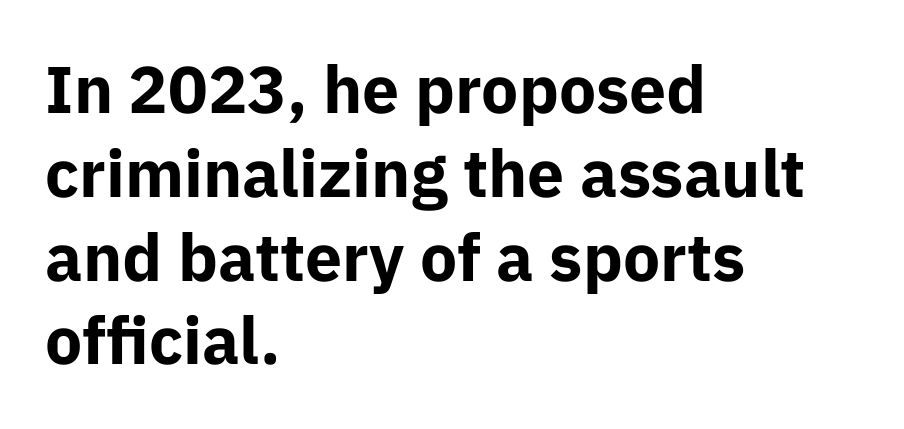
Q: Is the text bold? A: Yes.
Q: Is the text italic (slanted)? A: No, it is upright.
Q: Is the typeface a serif or a sans-serif typeface? A: Sans-serif.
Q: Is the text underlined? A: No.
Q: How is the paragraph aligned? A: Left-aligned.
Q: Is the spacing between letters normal or unusually wide? A: Normal.
Q: Is the spacing between lines tight, normal or loose? A: Normal.
Q: Width (condensed, normal, or wide)? A: Normal.
Q: Stroke contrast? A: Low.
Q: x-height? A: Medium.
Q: Monospaced? A: No.
